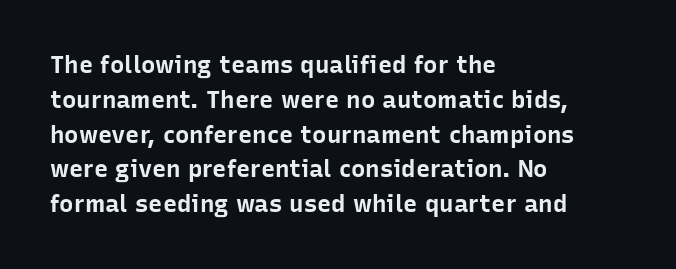
Nope, not italic — everything's standing straight. The passage shown has conventional tracking throughout. Bold? Absolutely — the strokes are thick and heavy. If you drew a ruler down the left edge, every line would touch it. The gap between lines stays unmarked. Horizontal bands of white between lines are of average thickness.
